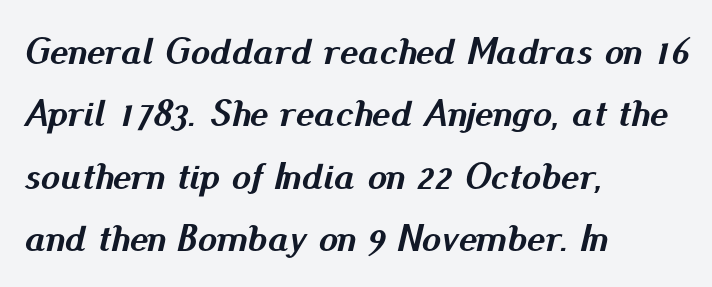
{"italic": "yes", "lean": "right", "slant_degrees": 13, "bold": "yes", "weight": "semibold", "width": "normal", "stroke_contrast": "medium", "x_height": "small", "monospaced": "no", "underline": "no", "align": "left", "line_spacing": "normal", "line_spacing_ratio": 1.6, "letter_spacing": "normal", "letter_spacing_em": 0.0, "glyph_px": 39}
